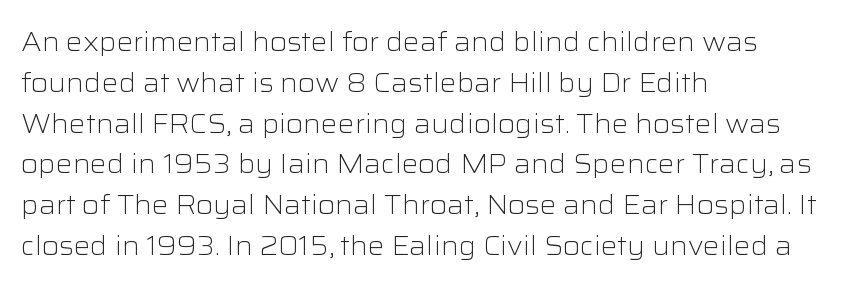
Q: Is the text bold? A: No.
Q: Is the text italic (slanted)? A: No, it is upright.
Q: Is the text underlined? A: No.
Q: How is the paragraph aligned? A: Left-aligned.
Q: Is the spacing between letters normal or unusually wide? A: Normal.
Q: Is the spacing between lines tight, normal or loose? A: Normal.
